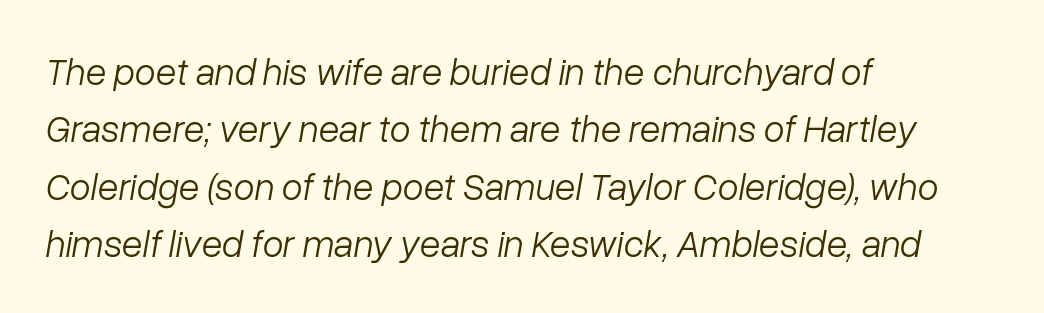
Looking at the ascenders, they clearly lean. Summary of weight: not heavy and not bold. The setting favours the left margin, as ordinary paragraphs usually do. Interline gaps are of average width in this sample. Honestly, there is no underline to notice here at all.
